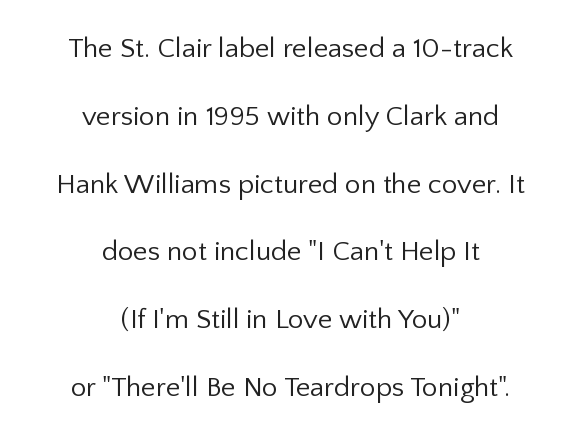
Notice the wide empty band between every row — that's loose leading. Designer's note — italics off, roman on. To sum up the face: it is a sans, with no serifs. A clean baseline with only descenders dipping below it. Each letter keeps its own natural width here, so spacing adapts to shape. Letters have the restrained weight of plain body copy at most.
